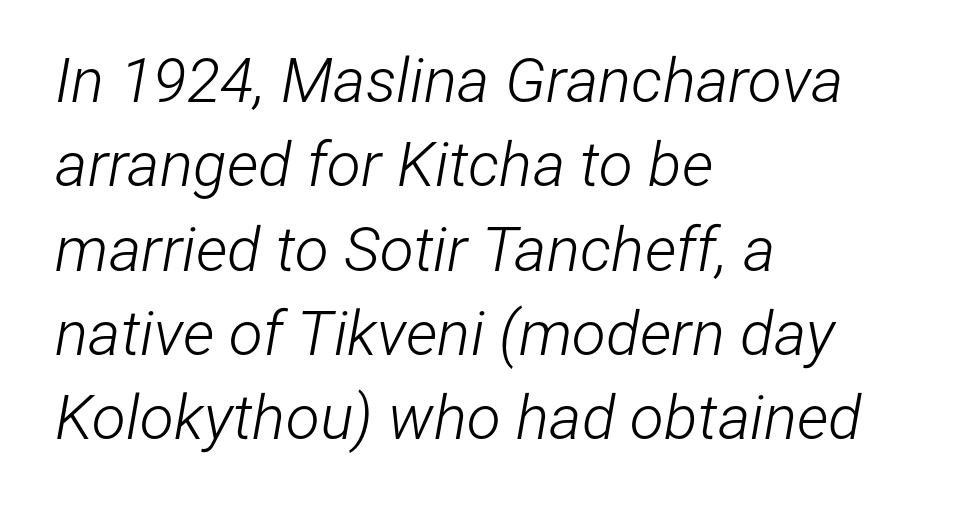
{"italic": "yes", "lean": "right", "slant_degrees": 12, "bold": "no", "weight": "light", "width": "condensed", "stroke_contrast": "low", "x_height": "medium", "monospaced": "no", "underline": "no", "align": "left", "line_spacing": "normal", "line_spacing_ratio": 1.36, "letter_spacing": "normal", "letter_spacing_em": 0.0, "glyph_px": 62}
